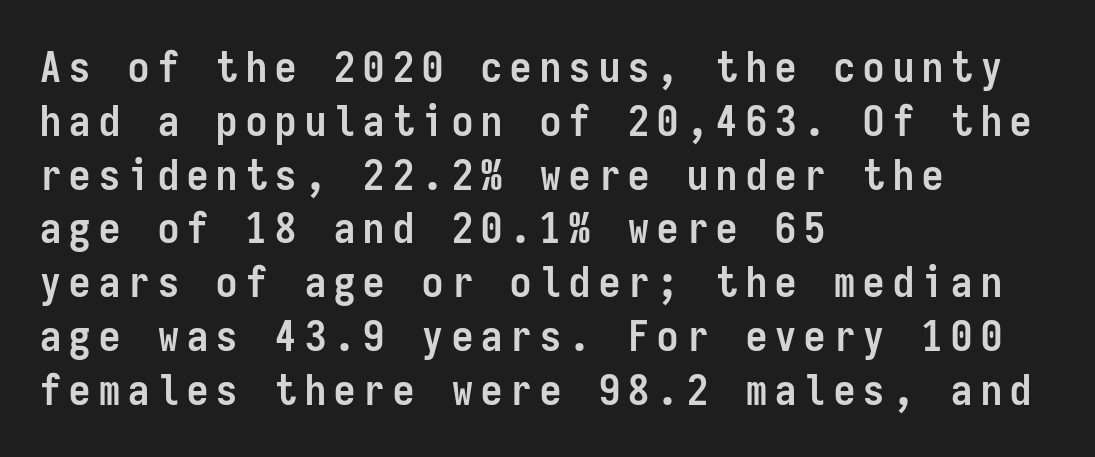
Q: Is the text bold? A: Yes.
Q: Is the text italic (slanted)? A: No, it is upright.
Q: Is the typeface a serif or a sans-serif typeface? A: Sans-serif.
Q: Is the text underlined? A: No.
Q: How is the paragraph aligned? A: Left-aligned.
Q: Is the spacing between letters normal or unusually wide? A: Unusually wide.
Q: Is the spacing between lines tight, normal or loose? A: Normal.
Q: Width (condensed, normal, or wide)? A: Condensed.
Q: Stroke contrast? A: Low.
Q: x-height? A: Medium.
Q: Monospaced? A: Yes.
